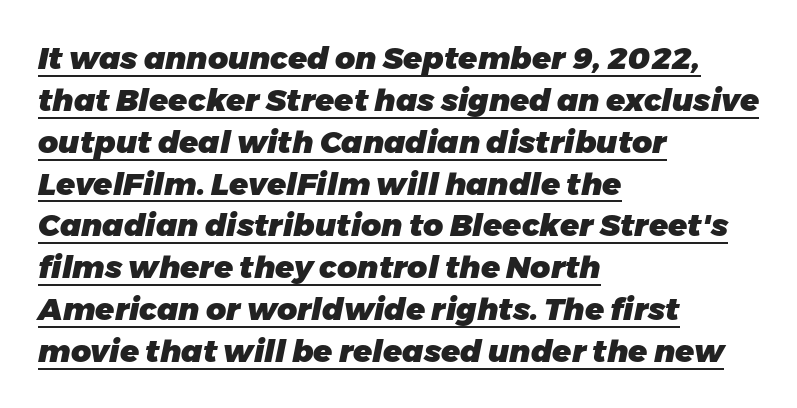
The letters are slanted; this is an italic face. The space between consecutive lines is moderate. Each line starts at the same left margin while the right side varies. Underlined type. What stands out about the letter spacing? Nothing — it is the standard amount.
